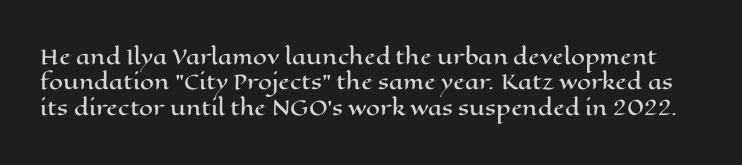
The strip under each line holds only bare page. Notice how descenders clear the ascenders below comfortably — that's standard leading. Nope, not italic — everything's standing straight. You could call the tracking neutral — neither tight nor loose.
